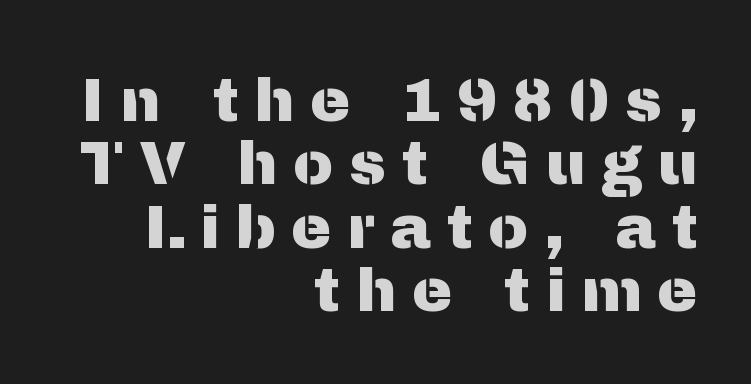
The image shows 61 px sans-serif type, upright; set right-aligned, tight line spacing (1.04x), unusually wide letter spacing (+0.25 em), not underlined; medium stroke contrast and a medium x-height.
